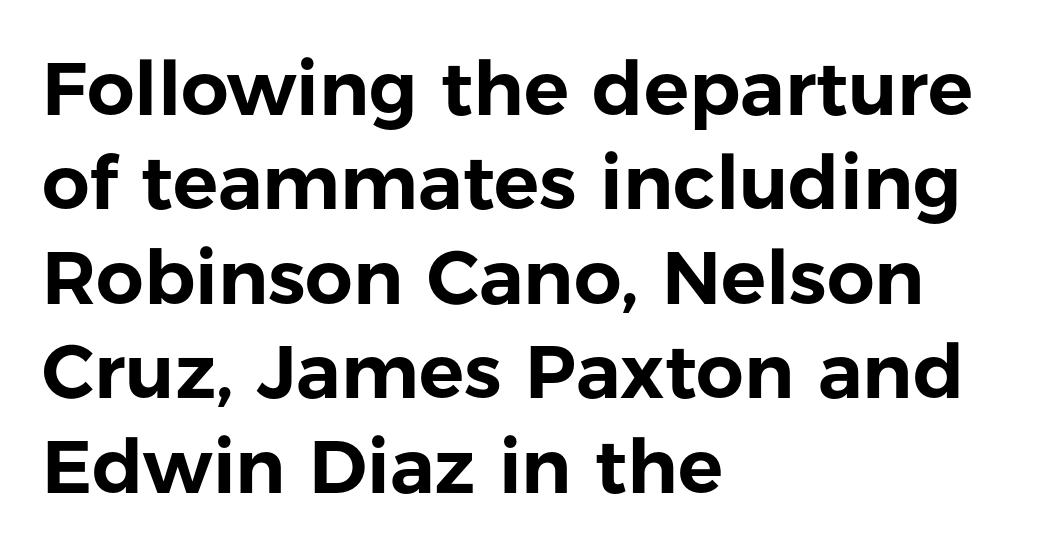
Q: Is the text italic (slanted)? A: No, it is upright.
Q: Is the typeface a serif or a sans-serif typeface? A: Sans-serif.
Q: Is the text underlined? A: No.
Q: How is the paragraph aligned? A: Left-aligned.
Q: Is the spacing between letters normal or unusually wide? A: Normal.
Q: Is the spacing between lines tight, normal or loose? A: Normal.
Q: Width (condensed, normal, or wide)? A: Normal.
Q: Stroke contrast? A: Low.
Q: x-height? A: Medium.
Q: Monospaced? A: No.
